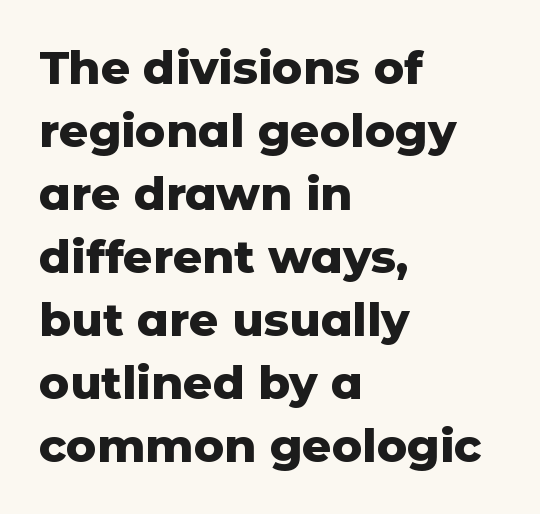
The gap between lines stays unmarked. The ragged edge is on the right, which tells us the setting is flush left. Weight check: bold — yes, fully. Ordinary non-slanted type is in use. Note the varied advance widths — an 'i' is clearly narrower than an 'm'. Vertically, the passage feels balanced, rows spaced as you'd expect.
